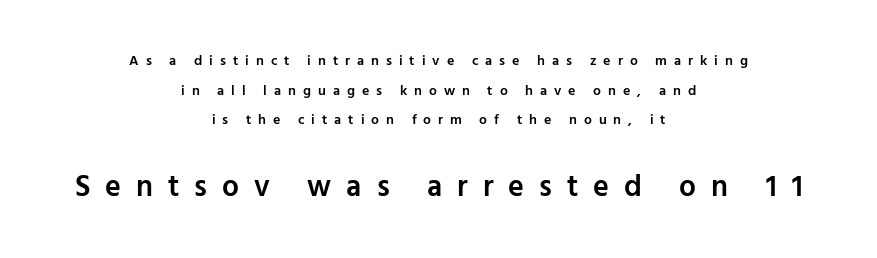
Caption: semibold face, moderately heavy strokes. In CSS terms this would be text-align: center. If you squint, the bottom block still reads clearly — it's the larger of the two. Rendered with straight, roman letterforms. Serif or sans? Sans — the stroke terminals are bare.
